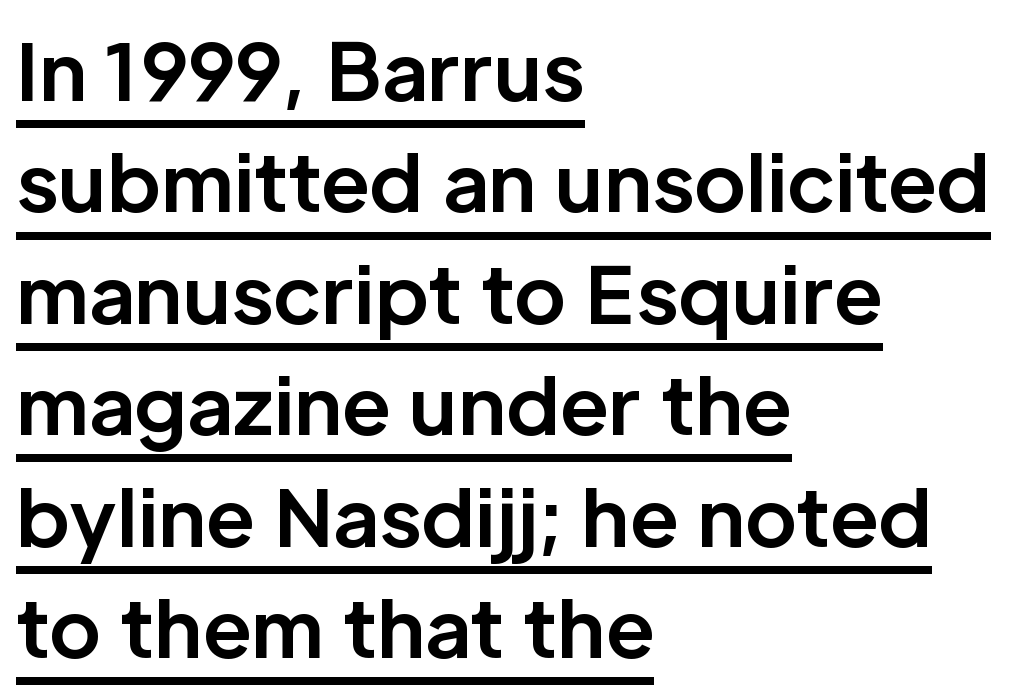
Weight check: bold — yes, fully. Letter spacing: default. All the whitespace from short lines collects on the right. Each letter keeps its own natural width here, so spacing adapts to shape. The lettering stays uniformly vertical, giving the passage a roman look. These characters rest on top of a visible drawn line.
